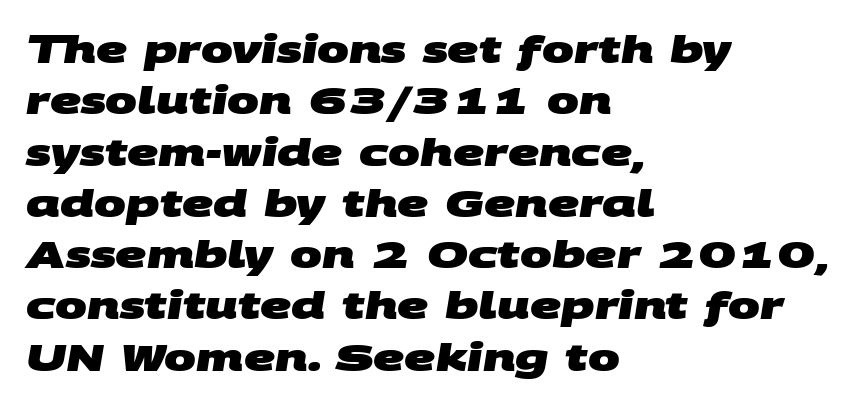
The font family rendered here belongs to the sans-serif group. Caption: standard tracking, unaltered. In terms of leading, this rendering sits right in the middle. Decoration check: the copy has no underline.
